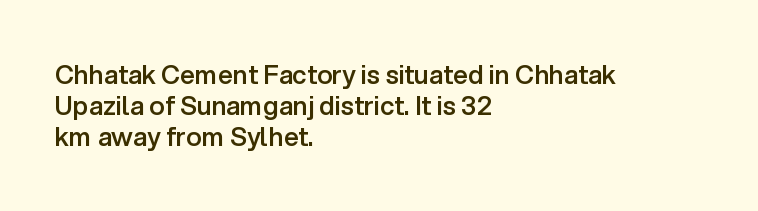
Q: Is the text bold? A: Semi-bold.
Q: Is the text italic (slanted)? A: No, it is upright.
Q: Is the text underlined? A: No.
Q: How is the paragraph aligned? A: Left-aligned.
Q: Is the spacing between letters normal or unusually wide? A: Normal.
